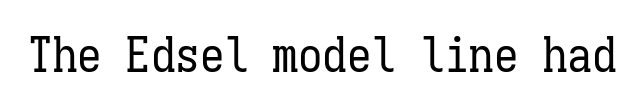
{"italic": "no", "bold": "no", "weight": "regular", "width": "condensed", "stroke_contrast": "low", "x_height": "medium", "monospaced": "yes", "underline": "no", "letter_spacing": "normal", "letter_spacing_em": 0.0, "glyph_px": 49}
